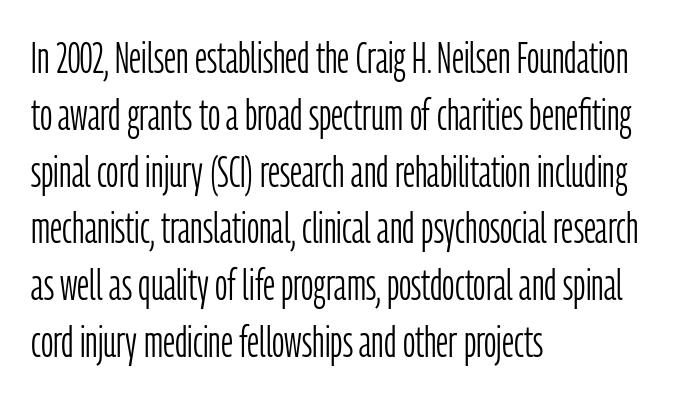
The letters advance in unequal steps, a hallmark of proportional type. Heaviness? Minimal to ordinary, like unemphasized prose. No extra tracking has been applied to these lines. The rendering anchors every line to the left-hand side. The passage shown is typeset with a sans-serif family. Descender tails drop into unmarked territory.
